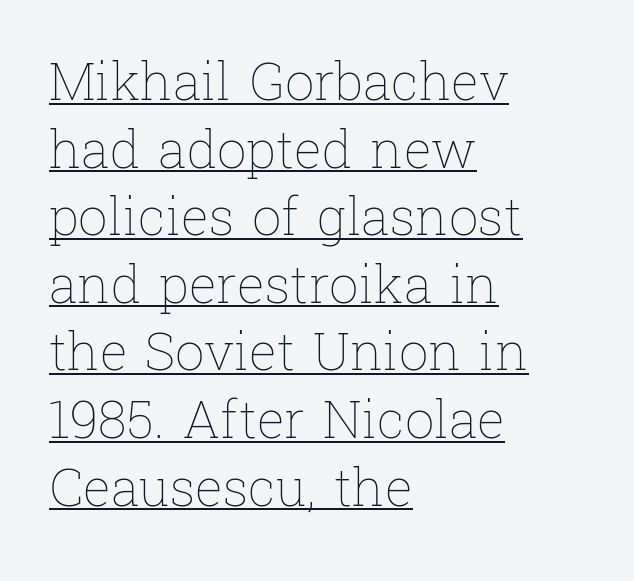
Heft: none added — not bold. Evenly set lines give the paragraph a standard silhouette. Every character sits straight up, as roman type does. Words appear dense and cohesive because spacing is normal.
